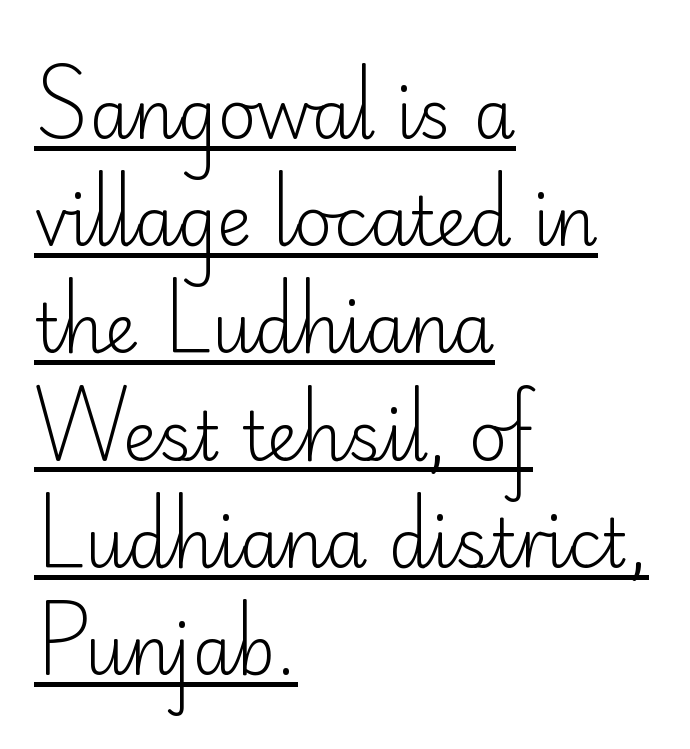
Q: Is the text bold? A: No.
Q: Is the text italic (slanted)? A: No, it is upright.
Q: Is the typeface a serif or a sans-serif typeface? A: Sans-serif.
Q: Is the text underlined? A: Yes.
Q: How is the paragraph aligned? A: Left-aligned.
Q: Is the spacing between letters normal or unusually wide? A: Normal.
Q: Is the spacing between lines tight, normal or loose? A: Normal.
Q: Width (condensed, normal, or wide)? A: Normal.
Q: Stroke contrast? A: Low.
Q: x-height? A: Small.
Q: Monospaced? A: No.
